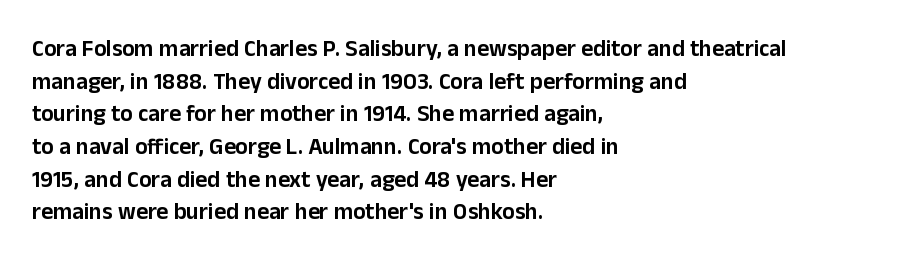
All the whitespace from short lines collects on the right. Standard letterfit; no display-style spreading of the glyphs. The area under the type is left untouched. Characters remain perfectly vertical along every line. If you measured baseline to baseline, you'd find a middling distance.
